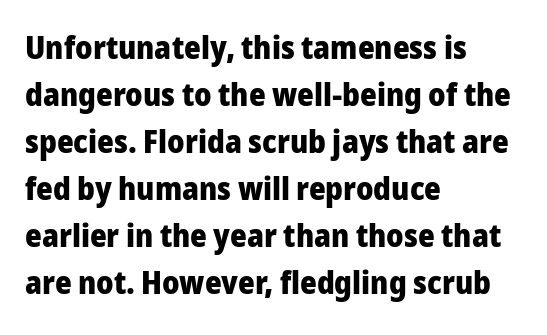
{"serif": "no", "italic": "no", "bold": "yes", "weight": "heavy", "width": "normal", "stroke_contrast": "low", "x_height": "medium", "monospaced": "no", "underline": "no", "align": "left", "line_spacing": "normal", "line_spacing_ratio": 1.47, "letter_spacing": "normal", "letter_spacing_em": 0.0, "glyph_px": 32}
